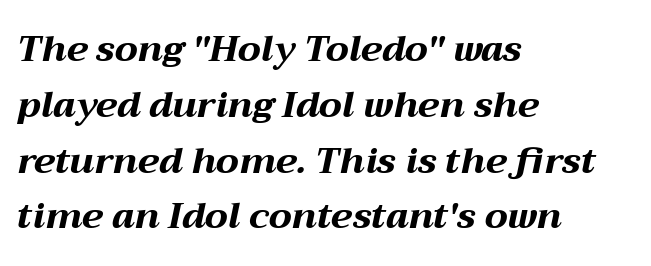
The image shows 36 px bold, wide type, italic (leaning right); set left-aligned, normal line spacing (1.55x), normal letter spacing, not underlined; medium stroke contrast and a medium x-height.
